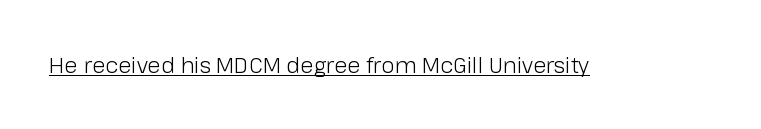
{"italic": "no", "bold": "no", "underline": "yes", "letter_spacing": "normal", "letter_spacing_em": 0.0, "glyph_px": 22}
